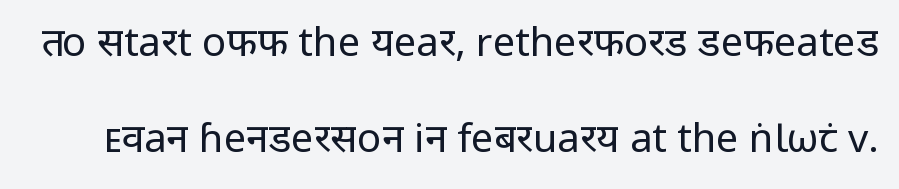
The image shows 40 px regular-weight sans-serif type, upright; set loose line spacing (2.39x), normal letter spacing, not underlined; low stroke contrast and a medium x-height.
